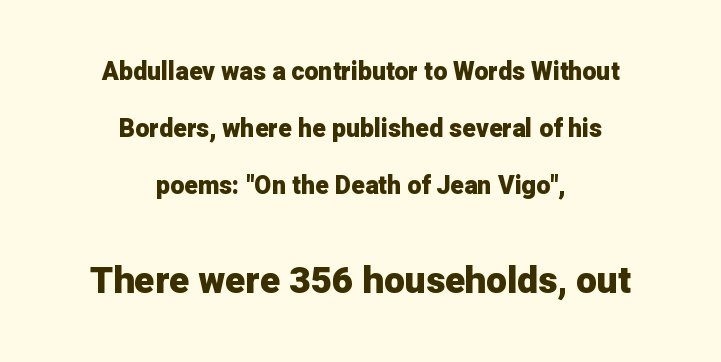
The image shows 37 px heavy sans-serif type, upright; set centered, loose line spacing (2.28x), normal letter spacing, not underlined; the second (bottom) block is 1.48x larger; low stroke contrast and a medium x-height.
